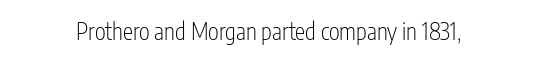
{"italic": "no", "bold": "no", "underline": "no", "letter_spacing": "normal", "letter_spacing_em": 0.0, "glyph_px": 23}
